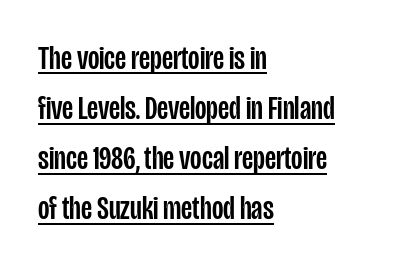
Standard letterfit; no display-style spreading of the glyphs. Layout note: lines flush left. A typesetter would call this proportional, since set widths differ per character. Descenders here cross a horizontal rule under the line. Vertical strokes here are truly vertical.
